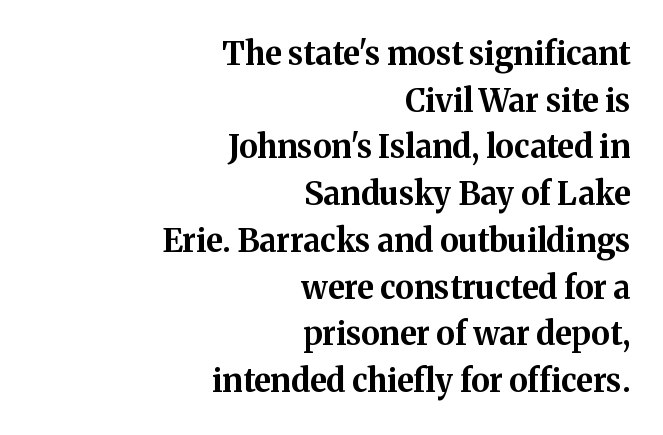
Q: Is the text bold? A: Yes.
Q: Is the text italic (slanted)? A: No, it is upright.
Q: Is the typeface a serif or a sans-serif typeface? A: Serif.
Q: Is the text underlined? A: No.
Q: How is the paragraph aligned? A: Right-aligned.
Q: Is the spacing between letters normal or unusually wide? A: Normal.
Q: Is the spacing between lines tight, normal or loose? A: Normal.
Q: Width (condensed, normal, or wide)? A: Normal.
Q: Stroke contrast? A: Medium.
Q: x-height? A: Medium.
Q: Monospaced? A: No.
